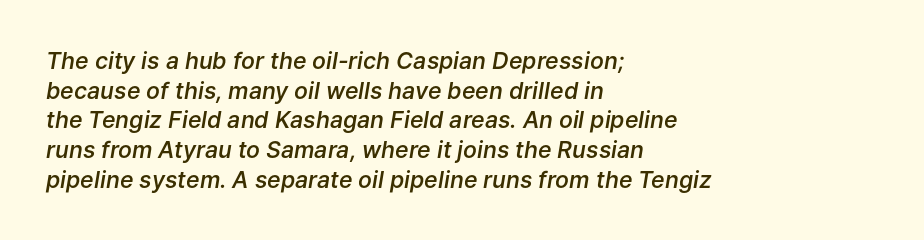
Weight check: semibold — heavier than regular, not quite bold. Descenders are the only things crossing below the line. How would I describe the line gaps? Plain and ordinary. The rag falls on the right side of this text block.
